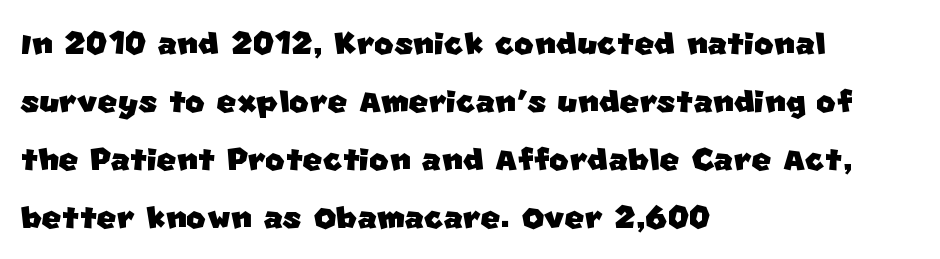
Plain, unruled lines of type. Letter spacing: default. The passage is arranged the way most books set body copy — flush left. Spacing verdict: proportional, widths tailored to each character.
